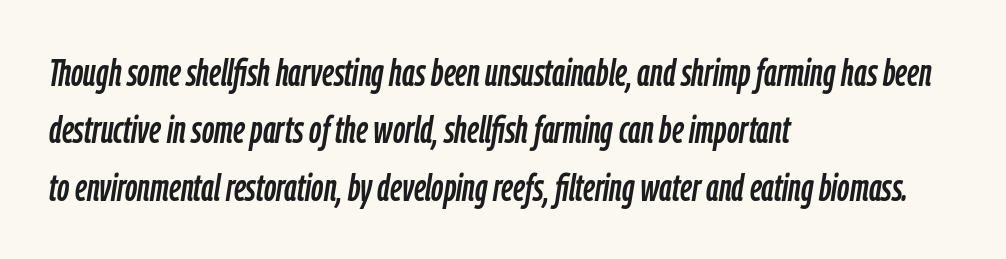
The image shows 38 px condensed type, italic (leaning right); set left-aligned, normal line spacing (1.51x), normal letter spacing, not underlined; low stroke contrast and a medium x-height.
